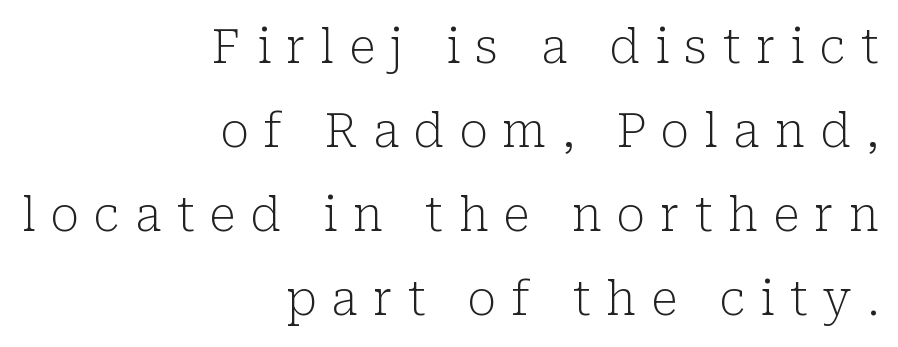
The image shows 47 px light serif type, upright; set right-aligned, line spacing 1.79x, unusually wide letter spacing (+0.32 em), not underlined; low stroke contrast and a medium x-height.
